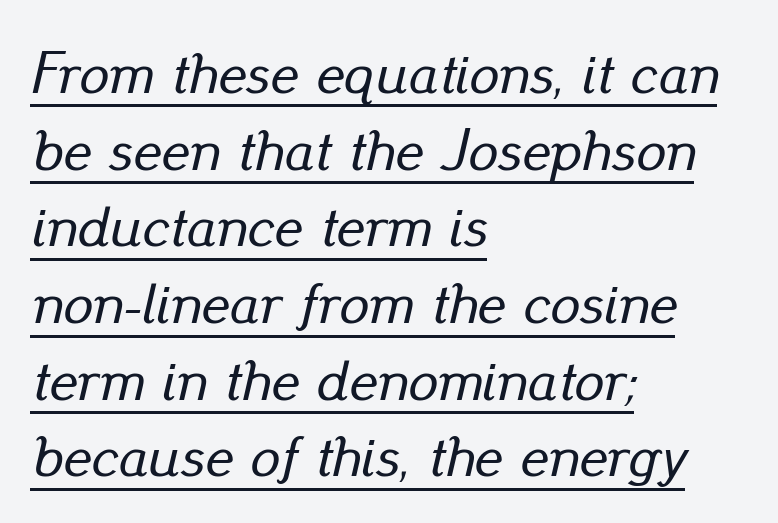
{"italic": "yes", "lean": "right", "slant_degrees": 13, "width": "normal", "stroke_contrast": "low", "x_height": "small", "monospaced": "no", "underline": "yes", "align": "left", "line_spacing": "normal", "line_spacing_ratio": 1.3, "letter_spacing": "normal", "letter_spacing_em": 0.0, "glyph_px": 59}
